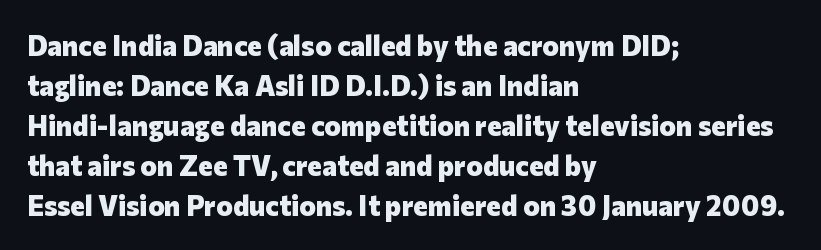
The image shows 28 px heavy sans-serif type, upright; set left-aligned, normal line spacing (1.43x), normal letter spacing, not underlined; low stroke contrast and a medium x-height.
